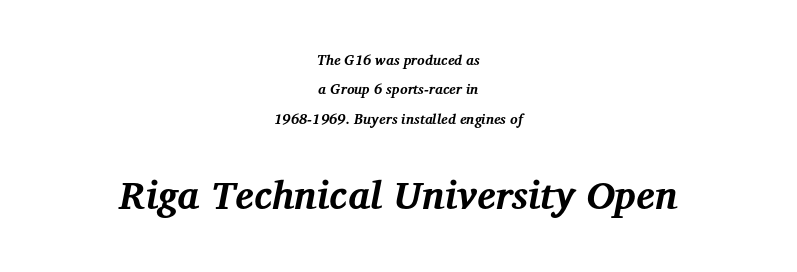
Observe the lean: these are italic letterforms. Heavy-handed strokes throughout: this text is bold. A typesetter would label this face a serif. This rendering uses center alignment, leaving both contours irregular but symmetric. Size hierarchy here favors the trailing block over the leading one. Looks like regular typesetting: each glyph gets only the width it needs.
